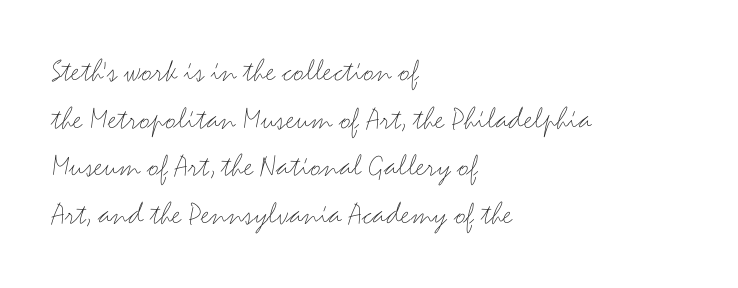
Q: Is the text bold? A: No.
Q: Is the text italic (slanted)? A: Yes.
Q: Is the typeface a serif or a sans-serif typeface? A: Sans-serif.
Q: Is the text underlined? A: No.
Q: How is the paragraph aligned? A: Left-aligned.
Q: Is the spacing between letters normal or unusually wide? A: Normal.
Q: Is the spacing between lines tight, normal or loose? A: Normal.
Q: Width (condensed, normal, or wide)? A: Wide.
Q: Stroke contrast? A: Medium.
Q: x-height? A: Small.
Q: Monospaced? A: No.
